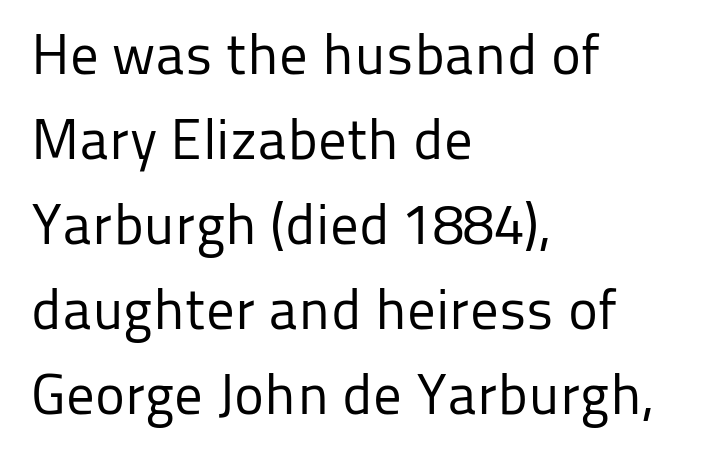
Are there feet on the stems? There aren't — it's a sans. This reads as an unemphasized weight, regular at the heaviest. Descenders hang freely into open space. The face used here is rendered with its standard letterfit. Leading: standard.
